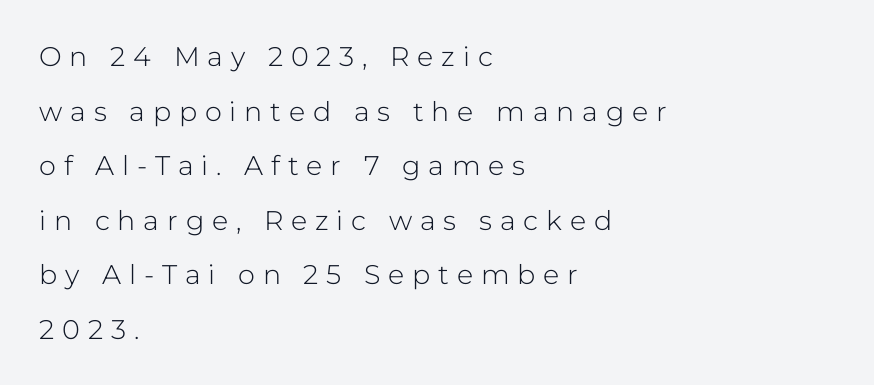
The image shows 27 px text type, upright; set left-aligned, loose line spacing (2.02x), unusually wide letter spacing (+0.29 em), not underlined.
